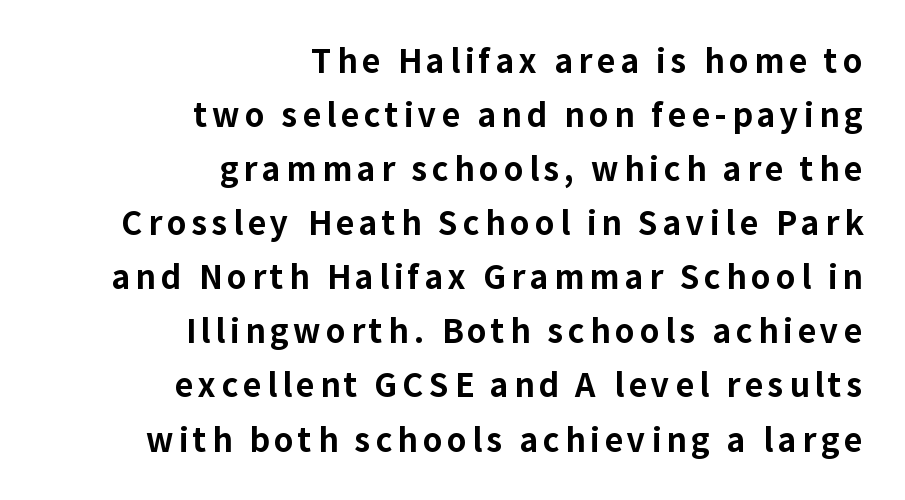
{"serif": "no", "italic": "no", "bold": "yes", "weight": "bold", "width": "normal", "stroke_contrast": "low", "x_height": "medium", "monospaced": "no", "underline": "no", "align": "right", "line_spacing": "normal", "line_spacing_ratio": 1.69, "glyph_px": 32}
